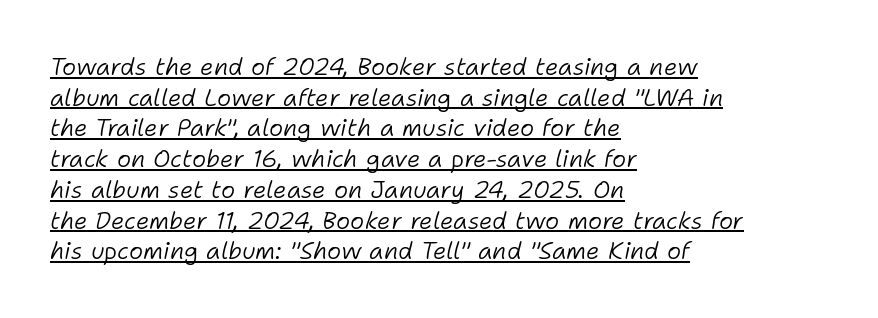
The image shows 24 px text type, italic (leaning right); set left-aligned, normal line spacing (1.28x), normal letter spacing, underlined.
